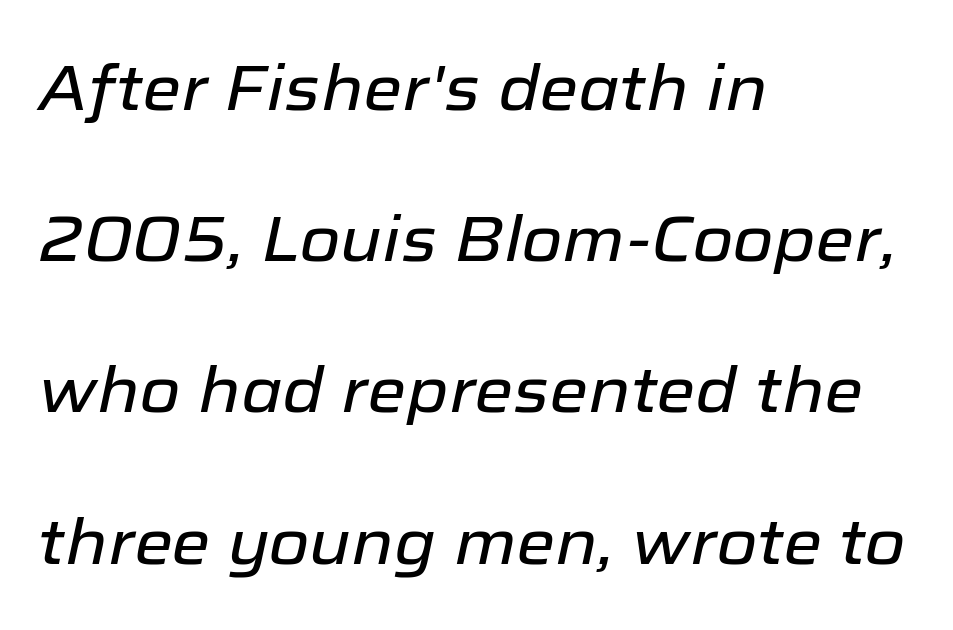
Is there much room between lines? Yes — plenty of vertical air separates them. Between one letter and the next there's only the usual sliver of space. Looks like regular typesetting: each glyph gets only the width it needs. Only glyphs here, with clear space below each row.
